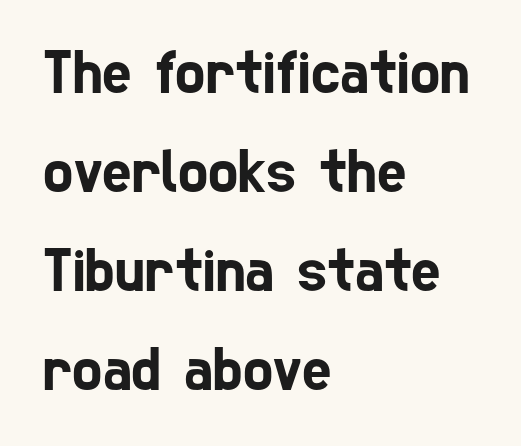
{"serif": "no", "width": "condensed", "stroke_contrast": "low", "x_height": "medium", "monospaced": "no", "underline": "no", "align": "left", "line_spacing": "normal", "line_spacing_ratio": 1.57, "letter_spacing": "normal", "letter_spacing_em": 0.0, "glyph_px": 63}
